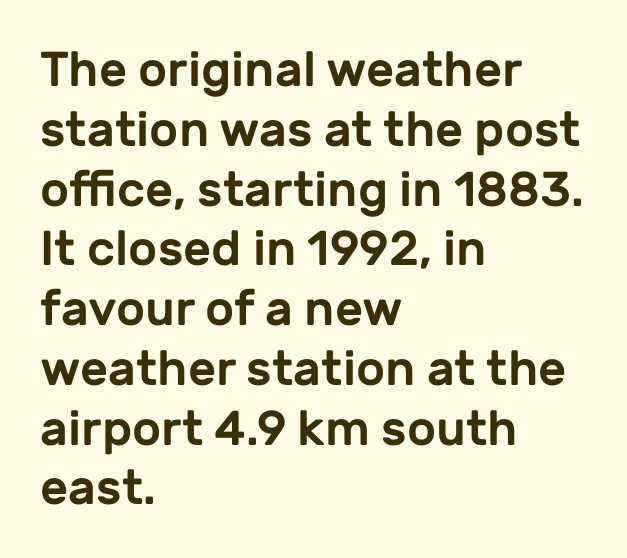
{"serif": "no", "italic": "no", "width": "normal", "stroke_contrast": "low", "x_height": "medium", "monospaced": "no", "underline": "no", "align": "left", "line_spacing_ratio": 1.22, "letter_spacing": "normal", "letter_spacing_em": 0.0, "glyph_px": 49}
